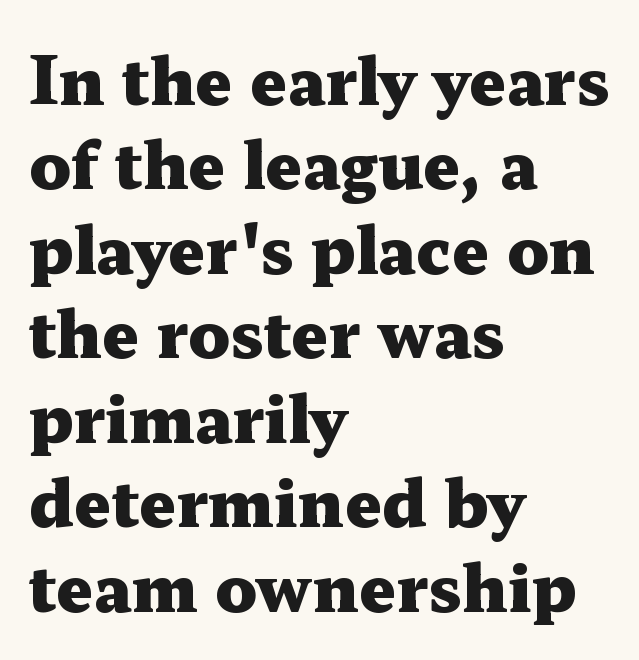
Short and long lines alike share a common starting point at left. What kind of face is this? One with serifs. Looks like regular typesetting: each glyph gets only the width it needs. Rows of type keep a routine distance in the vertical direction. The baseline area is clear. How heavy is the stroke? Heavy — this is a bold.
